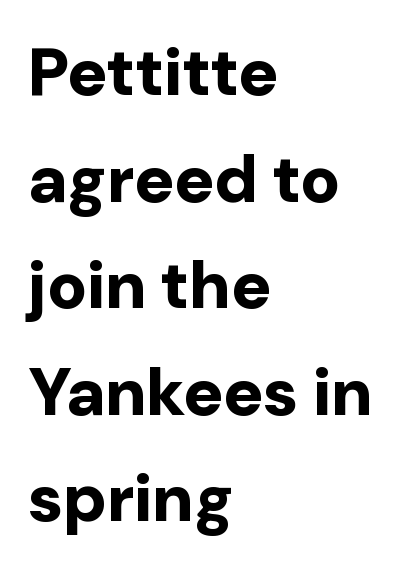
{"serif": "no", "italic": "no", "bold": "yes", "weight": "bold", "width": "normal", "stroke_contrast": "low", "x_height": "medium", "monospaced": "no", "underline": "no", "align": "left", "line_spacing": "normal", "line_spacing_ratio": 1.59, "letter_spacing": "normal", "letter_spacing_em": 0.0, "glyph_px": 67}
